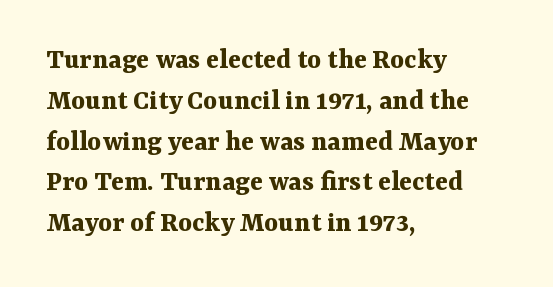
Q: Is the text bold? A: Yes.
Q: Is the text italic (slanted)? A: No, it is upright.
Q: Is the typeface a serif or a sans-serif typeface? A: Serif.
Q: Is the text underlined? A: No.
Q: How is the paragraph aligned? A: Left-aligned.
Q: Is the spacing between letters normal or unusually wide? A: Normal.
Q: Is the spacing between lines tight, normal or loose? A: Normal.
Q: Width (condensed, normal, or wide)? A: Normal.
Q: Stroke contrast? A: Medium.
Q: x-height? A: Medium.
Q: Monospaced? A: No.
